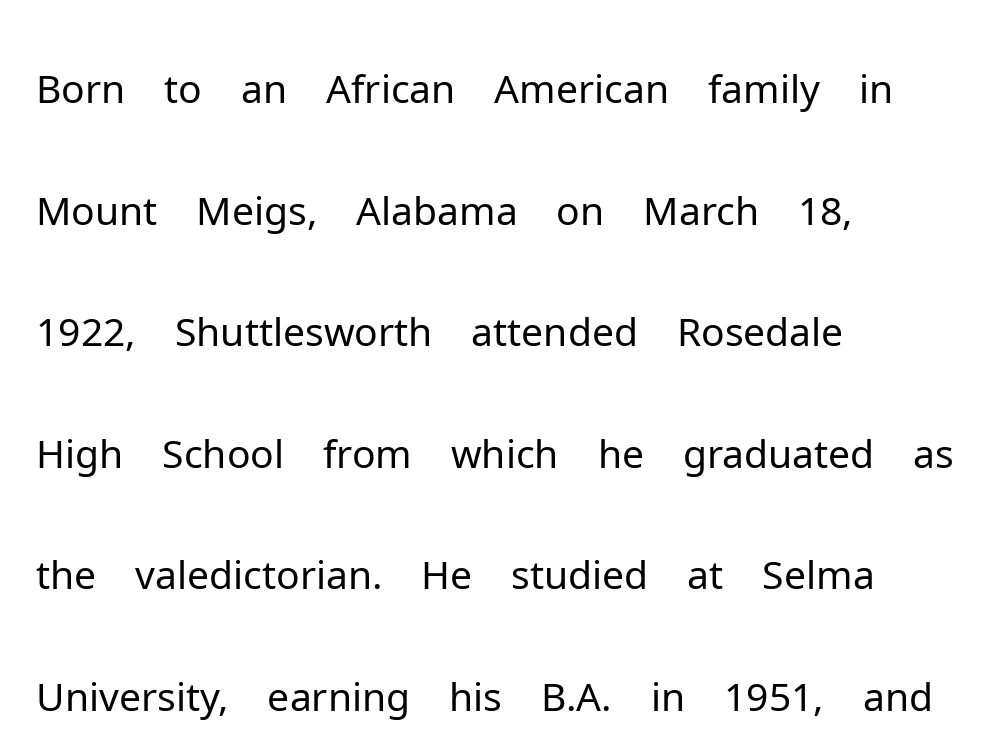
Q: Is the text bold? A: No.
Q: Is the text italic (slanted)? A: No, it is upright.
Q: Is the typeface a serif or a sans-serif typeface? A: Sans-serif.
Q: Is the text underlined? A: No.
Q: How is the paragraph aligned? A: Left-aligned.
Q: Is the spacing between letters normal or unusually wide? A: Normal.
Q: Is the spacing between lines tight, normal or loose? A: Normal.
Q: Width (condensed, normal, or wide)? A: Normal.
Q: Stroke contrast? A: Low.
Q: x-height? A: Medium.
Q: Monospaced? A: No.
